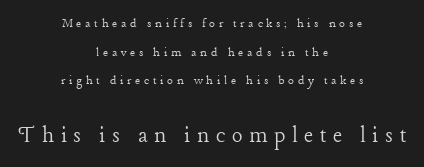
The image shows 25 px text type, upright; set centered, loose line spacing (2.04x), unusually wide letter spacing (+0.26 em), not underlined; the second (bottom) block is 1.79x larger.
